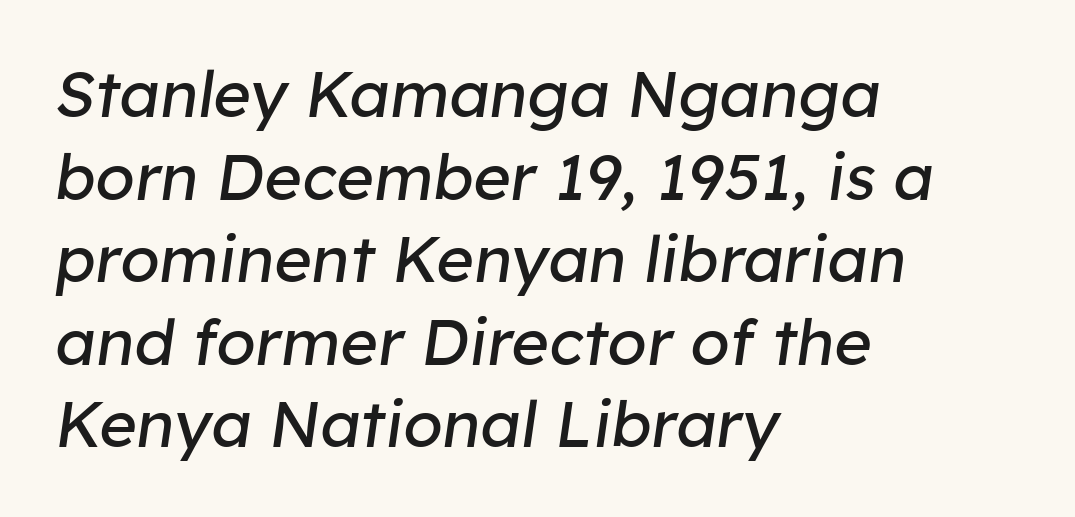
{"italic": "yes", "lean": "right", "slant_degrees": 8, "bold": "no", "weight": "regular", "width": "normal", "stroke_contrast": "low", "x_height": "medium", "monospaced": "no", "underline": "no", "align": "left", "line_spacing": "normal", "line_spacing_ratio": 1.29, "letter_spacing": "normal", "letter_spacing_em": 0.0, "glyph_px": 64}
